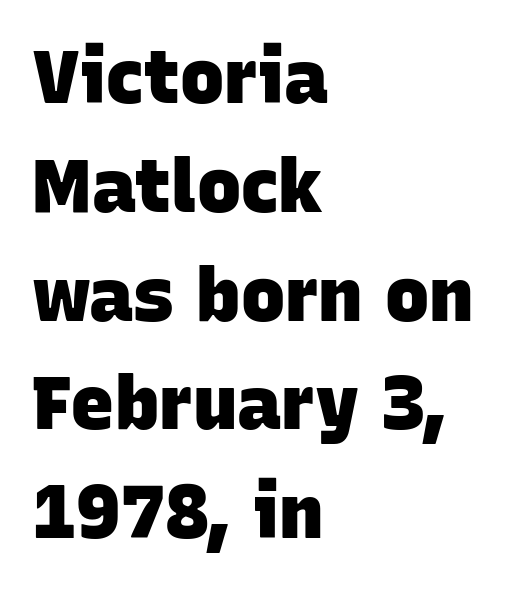
{"serif": "no", "bold": "yes", "weight": "heavy", "width": "normal", "stroke_contrast": "low", "x_height": "large", "monospaced": "no", "underline": "no", "align": "left", "line_spacing": "normal", "line_spacing_ratio": 1.47, "letter_spacing": "normal", "letter_spacing_em": 0.0, "glyph_px": 74}
